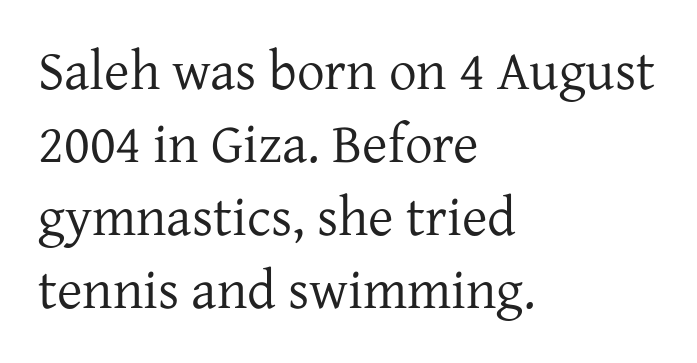
Q: Is the text bold? A: No.
Q: Is the text italic (slanted)? A: No, it is upright.
Q: Is the typeface a serif or a sans-serif typeface? A: Serif.
Q: Is the text underlined? A: No.
Q: How is the paragraph aligned? A: Left-aligned.
Q: Is the spacing between letters normal or unusually wide? A: Normal.
Q: Is the spacing between lines tight, normal or loose? A: Normal.
Q: Width (condensed, normal, or wide)? A: Normal.
Q: Stroke contrast? A: Low.
Q: x-height? A: Medium.
Q: Monospaced? A: No.
